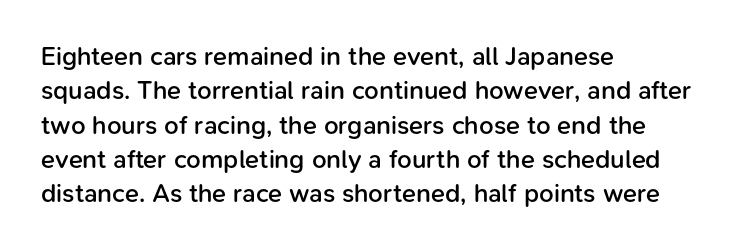
{"italic": "no", "bold": "semi", "underline": "no", "align": "left", "line_spacing": "normal", "line_spacing_ratio": 1.32, "letter_spacing": "normal", "letter_spacing_em": 0.0, "glyph_px": 26}
